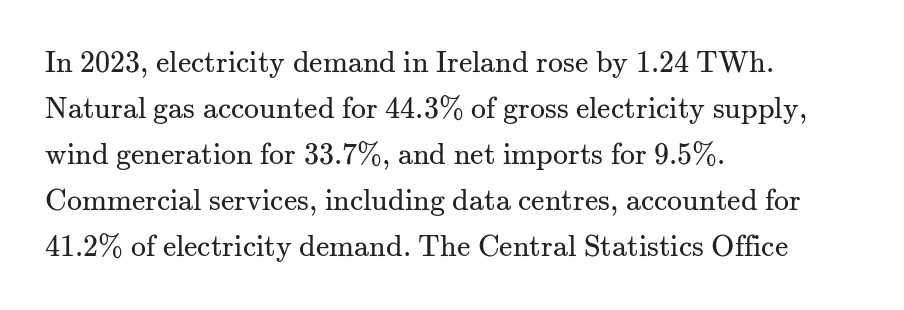
Q: Is the text bold? A: No.
Q: Is the text italic (slanted)? A: No, it is upright.
Q: Is the typeface a serif or a sans-serif typeface? A: Serif.
Q: Is the text underlined? A: No.
Q: How is the paragraph aligned? A: Left-aligned.
Q: Is the spacing between letters normal or unusually wide? A: Normal.
Q: Is the spacing between lines tight, normal or loose? A: Normal.
Q: Width (condensed, normal, or wide)? A: Normal.
Q: Stroke contrast? A: Medium.
Q: x-height? A: Small.
Q: Monospaced? A: No.
